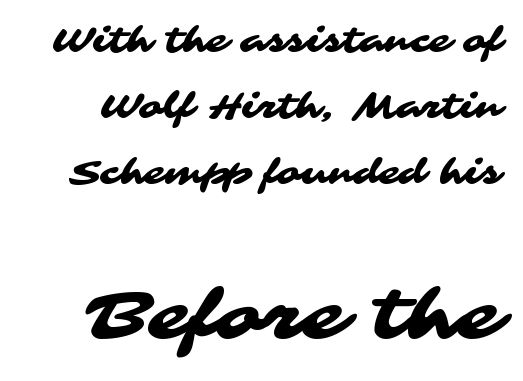
The image shows 69 px wide sans-serif type; set loose line spacing (1.94x), normal letter spacing, not underlined; the second (bottom) block is 2.03x larger; medium stroke contrast and a medium x-height.
